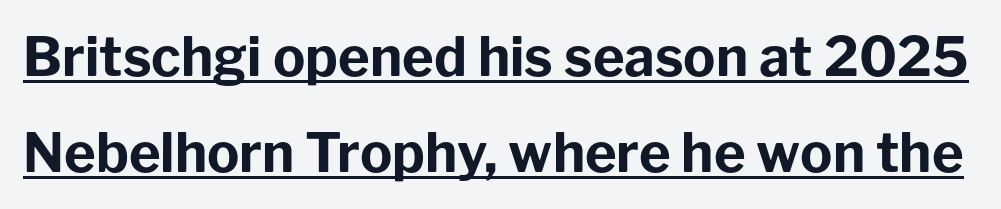
The image shows 54 px bold sans-serif type, upright; set line spacing 1.77x, normal letter spacing, underlined; low stroke contrast and a medium x-height.
